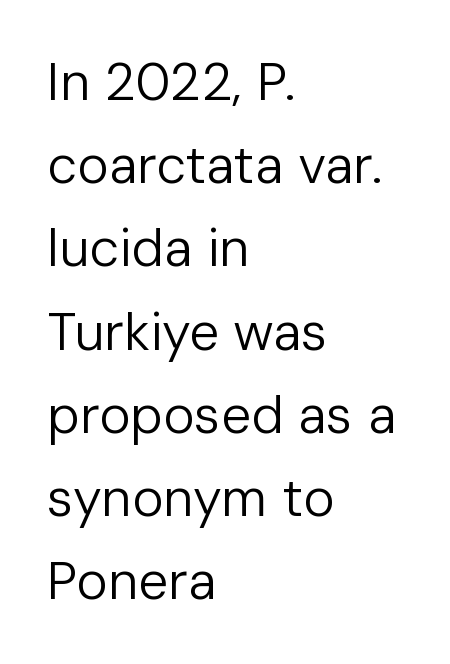
{"serif": "no", "italic": "no", "bold": "no", "weight": "regular", "width": "normal", "stroke_contrast": "low", "x_height": "medium", "monospaced": "no", "underline": "no", "align": "left", "line_spacing": "normal", "line_spacing_ratio": 1.57, "letter_spacing": "normal", "letter_spacing_em": 0.0, "glyph_px": 53}
